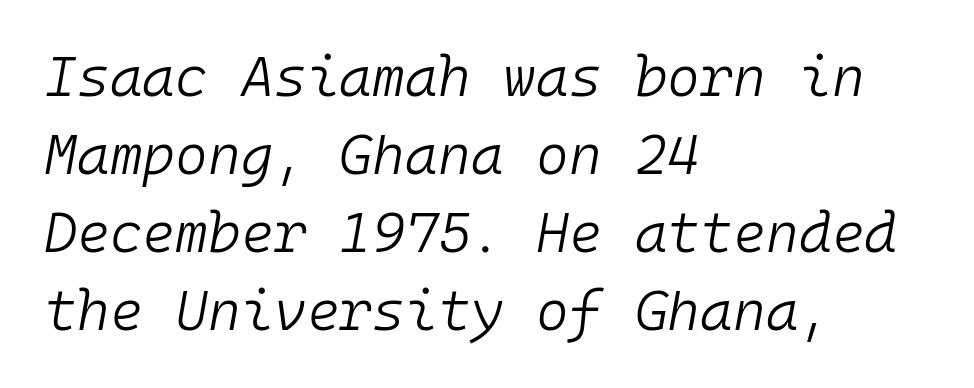
What's the leading like? Ordinary, nothing unusual. Unmarked baselines from the first word to the last. The rendering keeps characters at their native spacing. These lines are rendered in a fixed-pitch font. Visually the block forms a straight wall on the left and a jagged coastline on the right. Stroke thickness stays within the range of a standard reading face or lighter.
